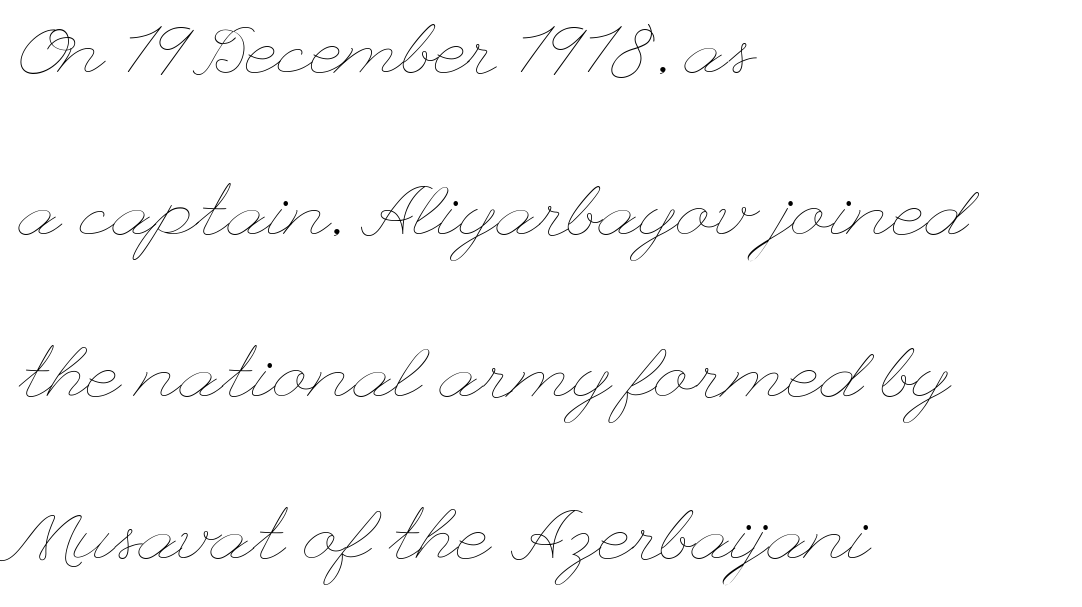
The image shows 72 px thin, wide type; set left-aligned, loose line spacing (2.25x), normal letter spacing, not underlined; low stroke contrast and a small x-height.
